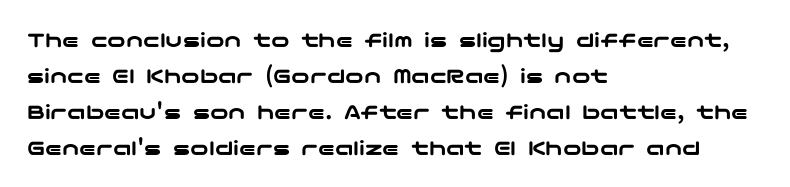
Regular leading. Check under the words: just untouched page. The type is set solid horizontally, with unmodified tracking. The paragraph has a hard left edge and a soft right edge.
